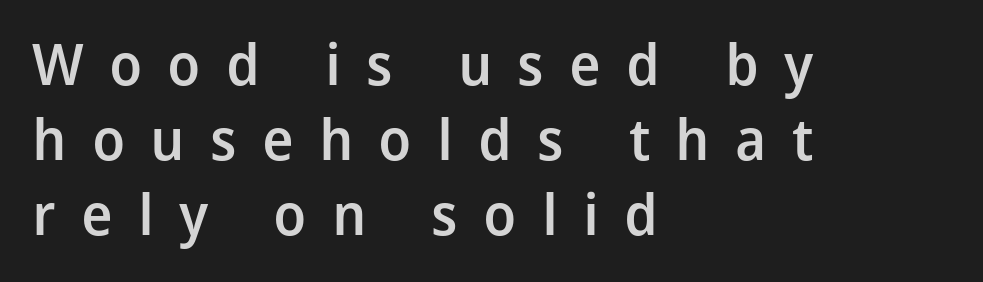
{"serif": "no", "italic": "no", "bold": "semi", "weight": "semibold", "width": "normal", "stroke_contrast": "low", "x_height": "medium", "monospaced": "no", "underline": "no", "align": "left", "line_spacing": "normal", "line_spacing_ratio": 1.32, "letter_spacing": "wide", "letter_spacing_em": 0.44, "glyph_px": 57}
